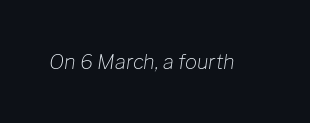
Q: Is the text bold? A: No.
Q: Is the text italic (slanted)? A: Yes, it leans right by about 8 degrees.
Q: Is the text underlined? A: No.
Q: Is the spacing between letters normal or unusually wide? A: Normal.
